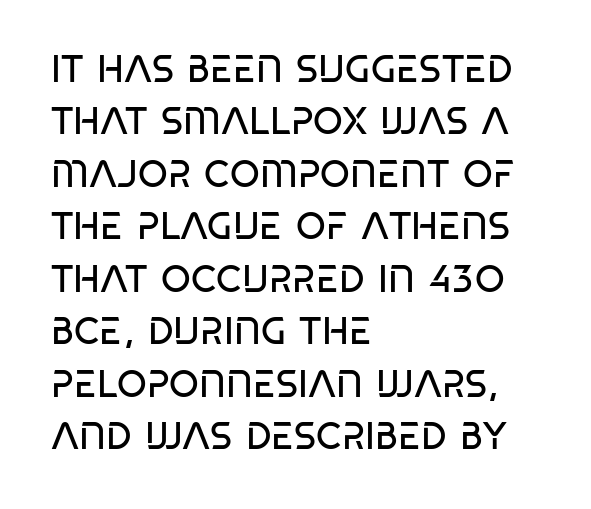
Here the designer chose a conventional face with non-uniform glyph widths. The area under the type is left untouched. There is no visible air inserted between adjacent glyphs. Stem width sits at or under what a default text font uses. This sample uses an upright cut, with every glyph sitting square on the baseline. A typesetter would call this leading conventional body-copy spacing.
